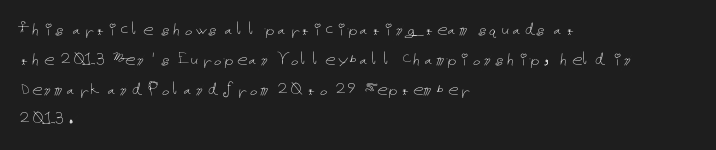
Q: Is the text bold? A: No.
Q: Is the text italic (slanted)? A: No, it is upright.
Q: Is the text underlined? A: No.
Q: How is the paragraph aligned? A: Left-aligned.
Q: Is the spacing between letters normal or unusually wide? A: Normal.
Q: Is the spacing between lines tight, normal or loose? A: Normal.
